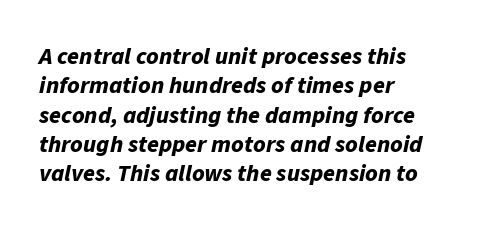
{"italic": "yes", "lean": "right", "slant_degrees": 11, "bold": "yes", "underline": "no", "align": "left", "line_spacing_ratio": 1.22, "letter_spacing": "normal", "letter_spacing_em": 0.0, "glyph_px": 24}
